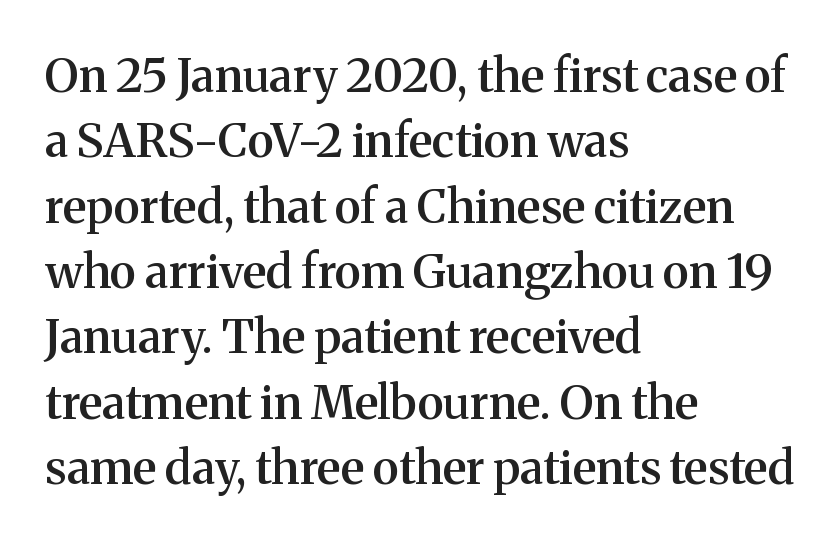
The image shows 47 px semibold serif type, upright; set left-aligned, normal line spacing (1.39x), normal letter spacing, not underlined; medium stroke contrast and a medium x-height.
